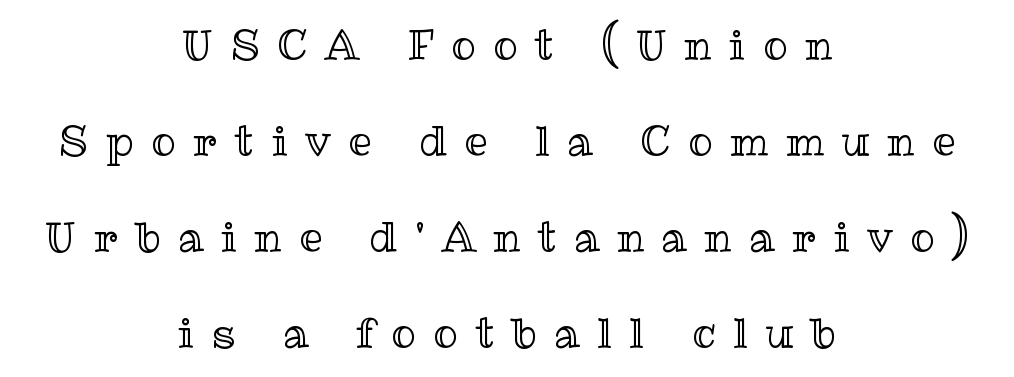
Leading is clearly above the norm, producing a sparse column. This sample is center-justified, so both line endings float freely. The letters are spread apart with noticeably loose tracking. Descenders hang freely into open space. Note the varied advance widths — an 'i' is clearly narrower than an 'm'.
